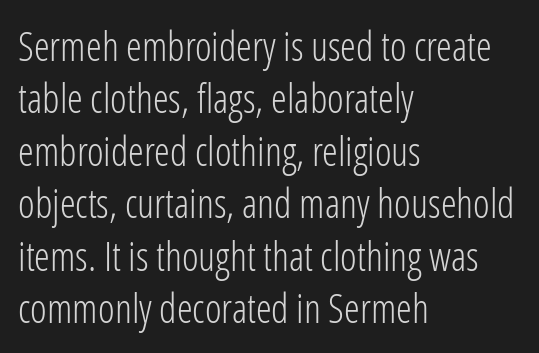
Q: Is the text bold? A: No.
Q: Is the text italic (slanted)? A: No, it is upright.
Q: Is the typeface a serif or a sans-serif typeface? A: Sans-serif.
Q: Is the text underlined? A: No.
Q: How is the paragraph aligned? A: Left-aligned.
Q: Is the spacing between letters normal or unusually wide? A: Normal.
Q: Is the spacing between lines tight, normal or loose? A: Normal.
Q: Width (condensed, normal, or wide)? A: Condensed.
Q: Stroke contrast? A: Low.
Q: x-height? A: Medium.
Q: Monospaced? A: No.
